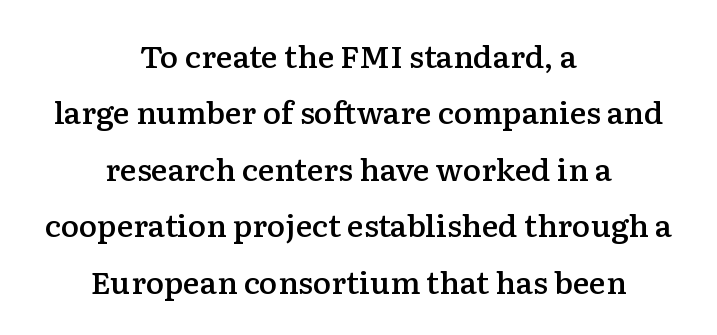
Does the type have serifs? Yes, each stem ends in a small foot. Letter spacing: default. Rendered with straight, roman letterforms. Do the characters align in a grid? No, the font is proportional. Descenders are the only things crossing below the line. Line starts and ends both wander, symmetrically.
